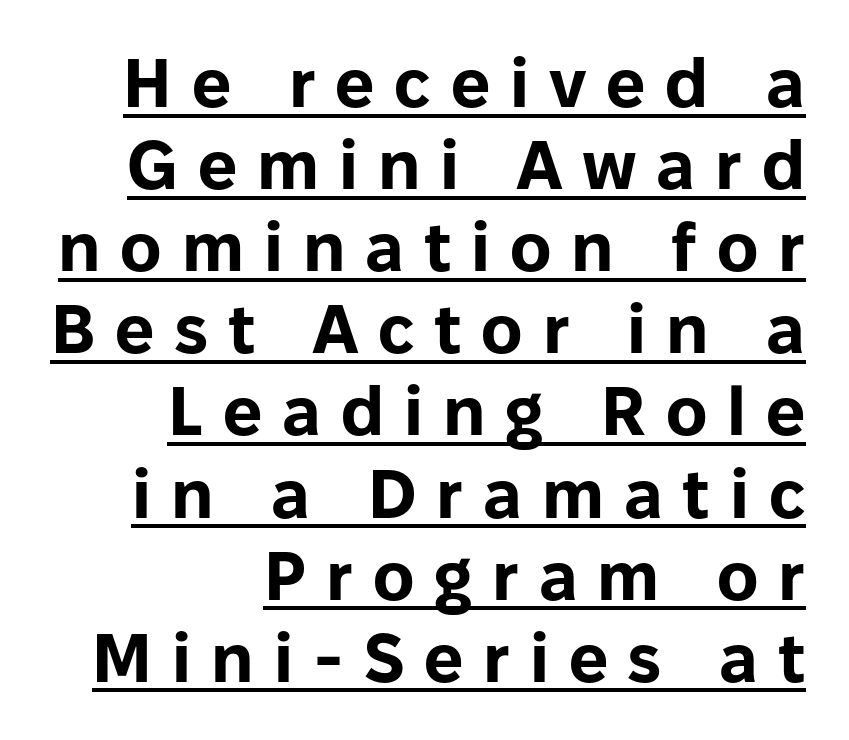
Underline: present. Compared with a flush-left layout, this one pins lines to the opposite, right side. Varying glyph widths throughout — classic text-font behaviour. Nothing sits at the stroke ends, so this counts as sans-serif.
